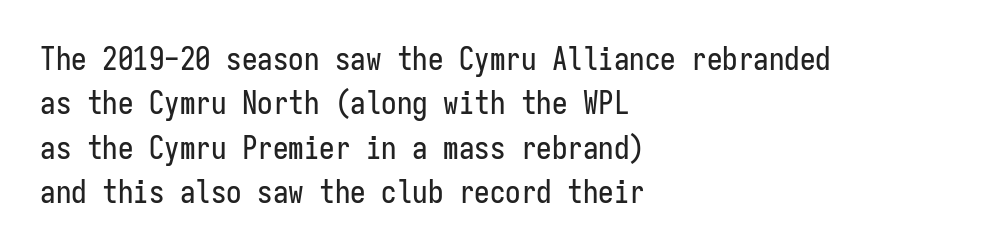
You could count columns in this text — the font is strictly monospaced. The typesetter chose a ragged-right arrangement here. The letters carry no serifs — their stems end cleanly without finishing strokes. The lines sit at an ordinary, default distance from one another. A roman cut, with each character standing at attention.
